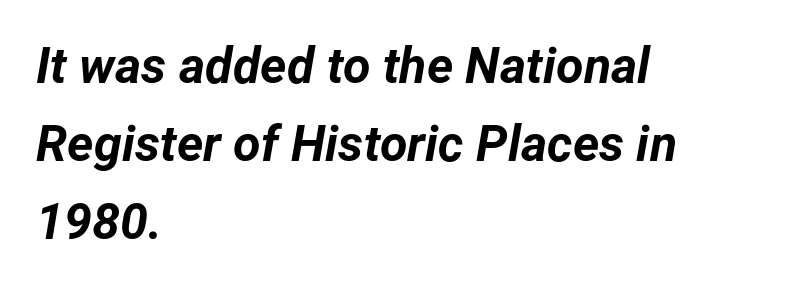
The axis of the letterforms is tilted away from vertical. Horizontally, the lines are justified to the leading edge only. Plain, unruled lines of type. The letters advance in unequal steps, a hallmark of proportional type.
